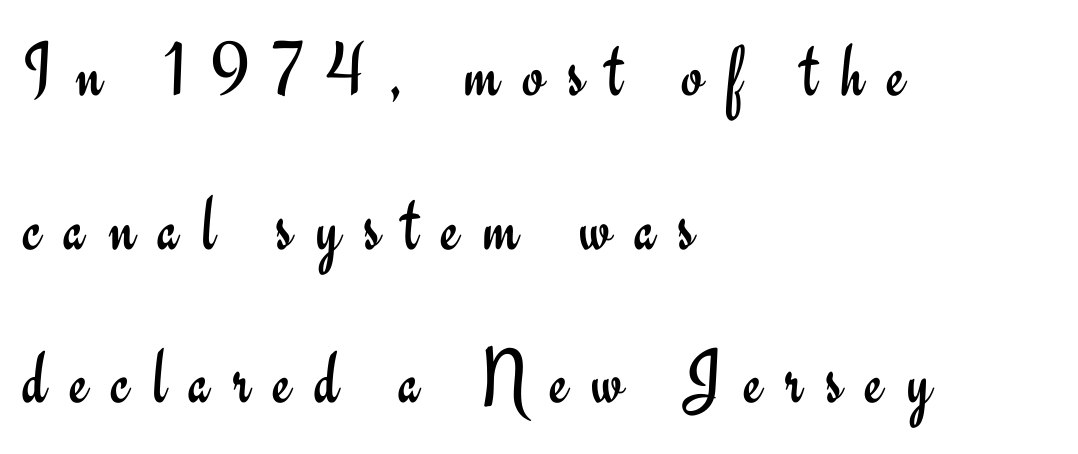
{"serif": "no", "bold": "no", "weight": "regular", "width": "normal", "stroke_contrast": "low", "x_height": "small", "monospaced": "no", "underline": "no", "align": "left", "line_spacing": "loose", "line_spacing_ratio": 1.97, "letter_spacing": "wide", "letter_spacing_em": 0.3, "glyph_px": 78}
